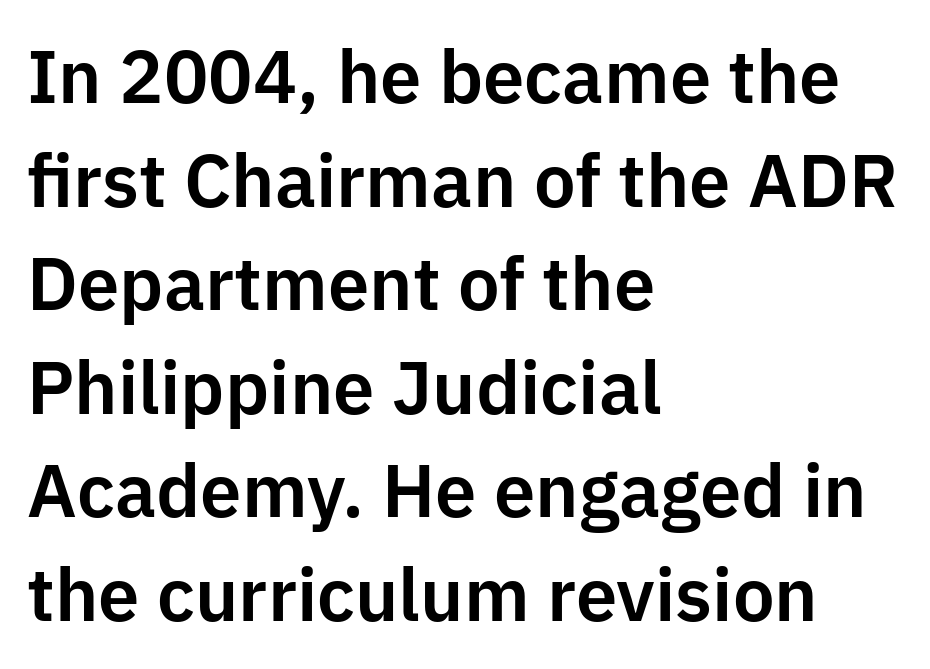
The image shows 74 px sans-serif type, upright; set left-aligned, normal line spacing (1.4x), normal letter spacing, not underlined; low stroke contrast and a medium x-height.
